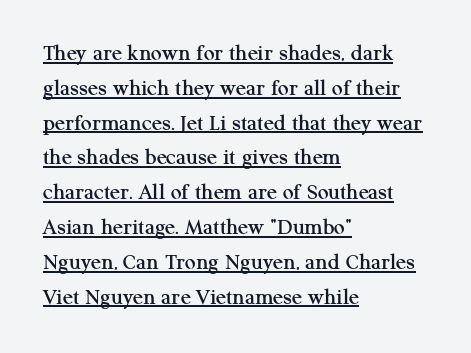
The image shows 24 px text type, upright; set left-aligned, normal line spacing (1.45x), normal letter spacing, underlined.
